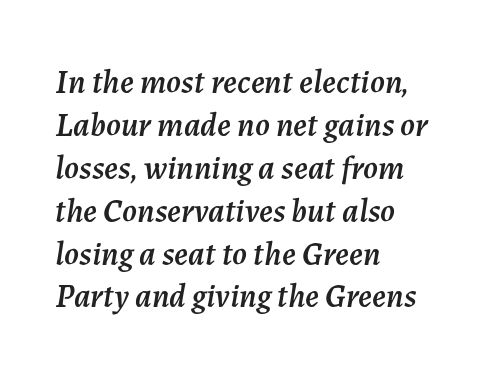
The image shows 33 px text type, italic (leaning right); set left-aligned, normal line spacing (1.3x), normal letter spacing, not underlined; medium stroke contrast and a medium x-height.
